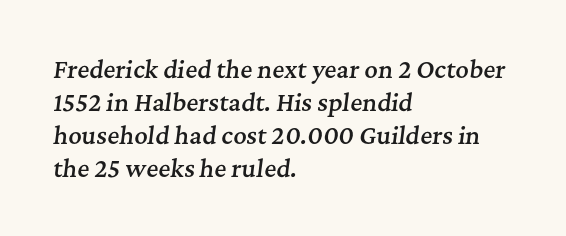
{"italic": "yes", "lean": "right", "slant_degrees": 7, "bold": "semi", "underline": "no", "align": "left", "line_spacing": "normal", "line_spacing_ratio": 1.43, "letter_spacing": "normal", "letter_spacing_em": 0.0, "glyph_px": 23}
